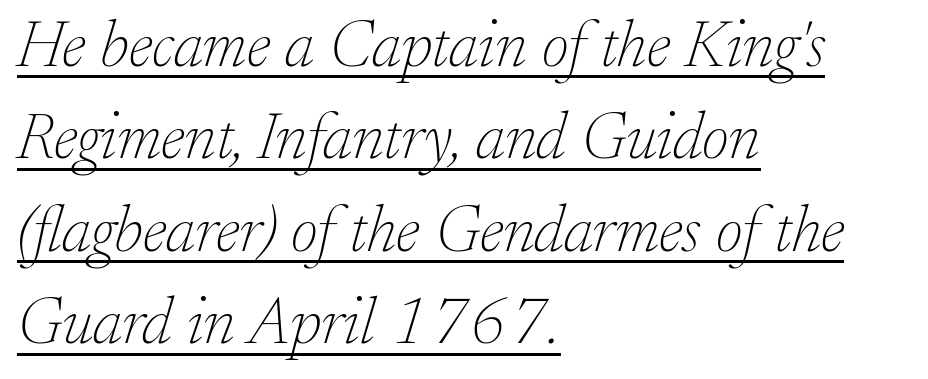
{"serif": "yes", "italic": "yes", "lean": "right", "slant_degrees": 17, "bold": "no", "weight": "thin", "width": "normal", "stroke_contrast": "low", "x_height": "small", "monospaced": "no", "underline": "yes", "align": "left", "line_spacing": "normal", "line_spacing_ratio": 1.4, "letter_spacing": "normal", "letter_spacing_em": 0.0, "glyph_px": 66}
